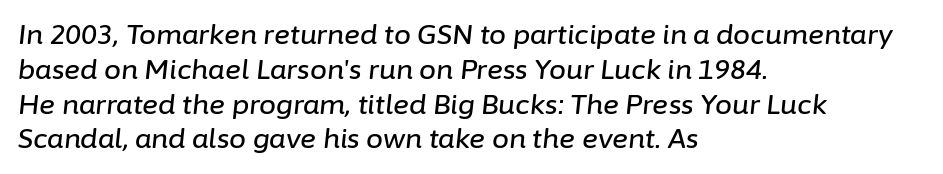
Reading down the block, your eye returns to a fixed left position each line. Observe the ordinary spacing: letters are neighbours, not strangers. Is the type slanted? Yes — the strokes lean at a clear angle. Descenders are the only things crossing below the line. The lines sit at an ordinary, default distance from one another.
